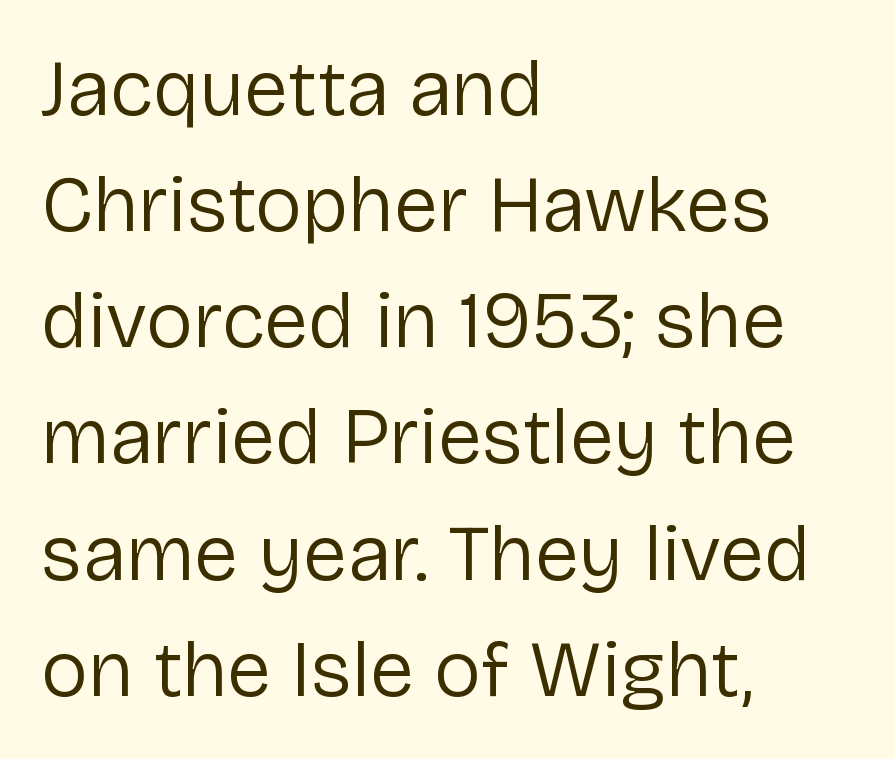
The image shows 79 px regular-weight sans-serif type, upright; set left-aligned, normal line spacing (1.47x), normal letter spacing, not underlined; low stroke contrast and a medium x-height.
